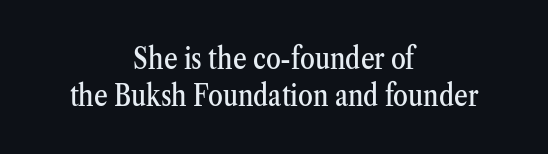
Q: Is the text italic (slanted)? A: No, it is upright.
Q: Is the typeface a serif or a sans-serif typeface? A: Serif.
Q: Is the text underlined? A: No.
Q: How is the paragraph aligned? A: Centered.
Q: Is the spacing between letters normal or unusually wide? A: Normal.
Q: Is the spacing between lines tight, normal or loose? A: Normal.
Q: Width (condensed, normal, or wide)? A: Condensed.
Q: Stroke contrast? A: Medium.
Q: x-height? A: Medium.
Q: Monospaced? A: No.
